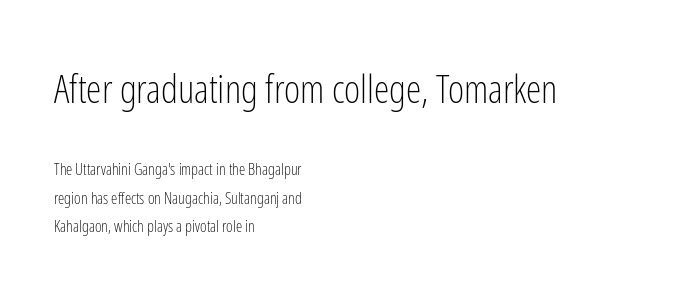
Q: Is the text bold? A: No.
Q: Is the text italic (slanted)? A: No, it is upright.
Q: Is the typeface a serif or a sans-serif typeface? A: Sans-serif.
Q: Is the text underlined? A: No.
Q: How is the paragraph aligned? A: Left-aligned.
Q: Is the spacing between letters normal or unusually wide? A: Normal.
Q: Which block of text is set in a larger size, the first (top) or the second (bottom)? A: The first (top) one.
Q: Width (condensed, normal, or wide)? A: Condensed.
Q: Stroke contrast? A: Low.
Q: x-height? A: Medium.
Q: Monospaced? A: No.
